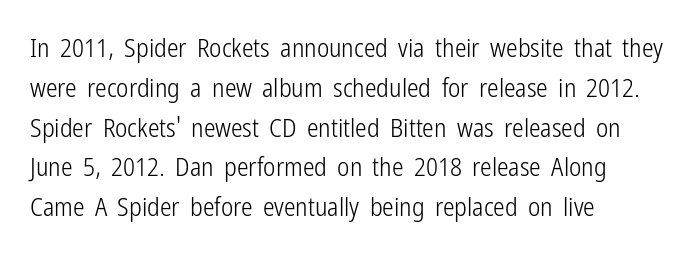
The image shows 26 px text type, upright; set left-aligned, normal line spacing (1.53x), normal letter spacing, not underlined.
